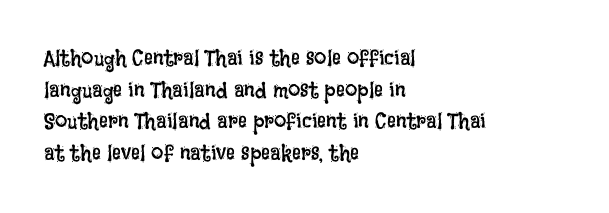
Q: Is the text bold? A: No.
Q: Is the text italic (slanted)? A: No, it is upright.
Q: Is the text underlined? A: No.
Q: How is the paragraph aligned? A: Left-aligned.
Q: Is the spacing between letters normal or unusually wide? A: Normal.
Q: Is the spacing between lines tight, normal or loose? A: Normal.
